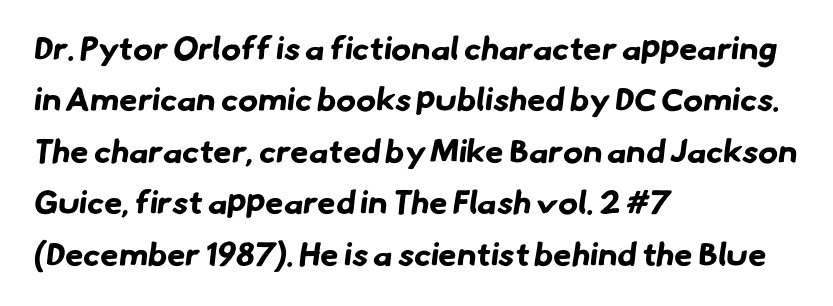
Q: Is the text bold? A: Yes.
Q: Is the typeface a serif or a sans-serif typeface? A: Sans-serif.
Q: Is the text underlined? A: No.
Q: How is the paragraph aligned? A: Left-aligned.
Q: Is the spacing between letters normal or unusually wide? A: Normal.
Q: Is the spacing between lines tight, normal or loose? A: Normal.
Q: Width (condensed, normal, or wide)? A: Normal.
Q: Stroke contrast? A: Low.
Q: x-height? A: Small.
Q: Monospaced? A: No.
